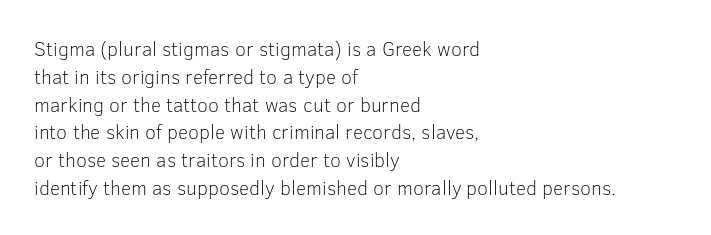
Nothing heavy about these letters — not bold at all. Compared with a centered layout, this one pins lines to the left instead. Spacing between characters is what you'd get straight out of the box. Posture: vertical. Anything drawn beneath the words? Only blank space.
